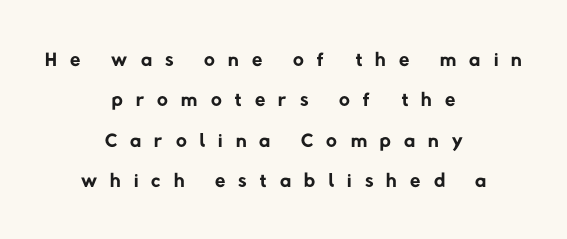
The image shows 30 px regular-weight sans-serif type; set centered, normal line spacing (1.35x), unusually wide letter spacing (+0.44 em), not underlined; low stroke contrast and a medium x-height.
